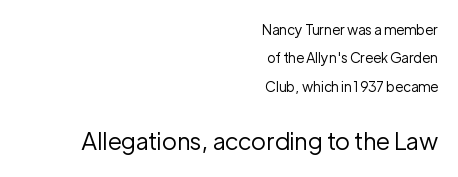
Q: Is the text bold? A: No.
Q: Is the text italic (slanted)? A: No, it is upright.
Q: Is the text underlined? A: No.
Q: How is the paragraph aligned? A: Right-aligned.
Q: Is the spacing between letters normal or unusually wide? A: Normal.
Q: Is the spacing between lines tight, normal or loose? A: Loose.
Q: Which block of text is set in a larger size, the first (top) or the second (bottom)? A: The second (bottom) one.
